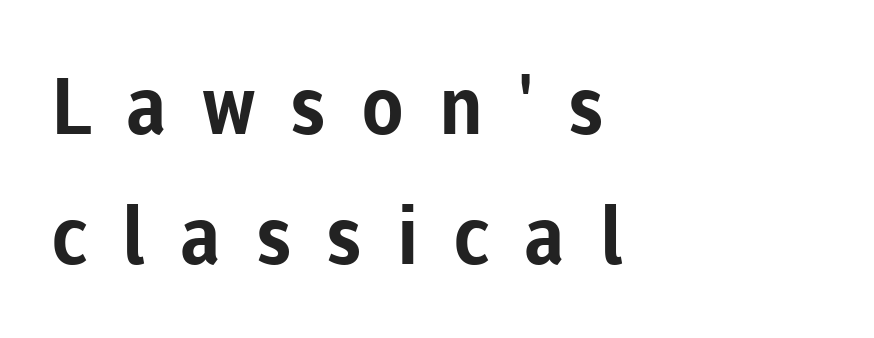
The image shows 79 px bold sans-serif type, upright; set left-aligned, normal line spacing (1.65x), unusually wide letter spacing (+0.44 em), not underlined; low stroke contrast and a medium x-height.
